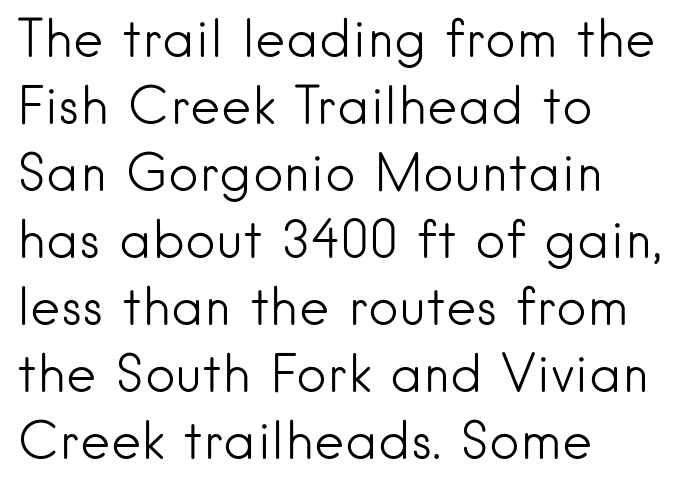
Q: Is the text bold? A: No.
Q: Is the text italic (slanted)? A: No, it is upright.
Q: Is the typeface a serif or a sans-serif typeface? A: Sans-serif.
Q: Is the text underlined? A: No.
Q: How is the paragraph aligned? A: Left-aligned.
Q: Is the spacing between letters normal or unusually wide? A: Normal.
Q: Is the spacing between lines tight, normal or loose? A: Normal.
Q: Width (condensed, normal, or wide)? A: Normal.
Q: Stroke contrast? A: Low.
Q: x-height? A: Small.
Q: Monospaced? A: No.
